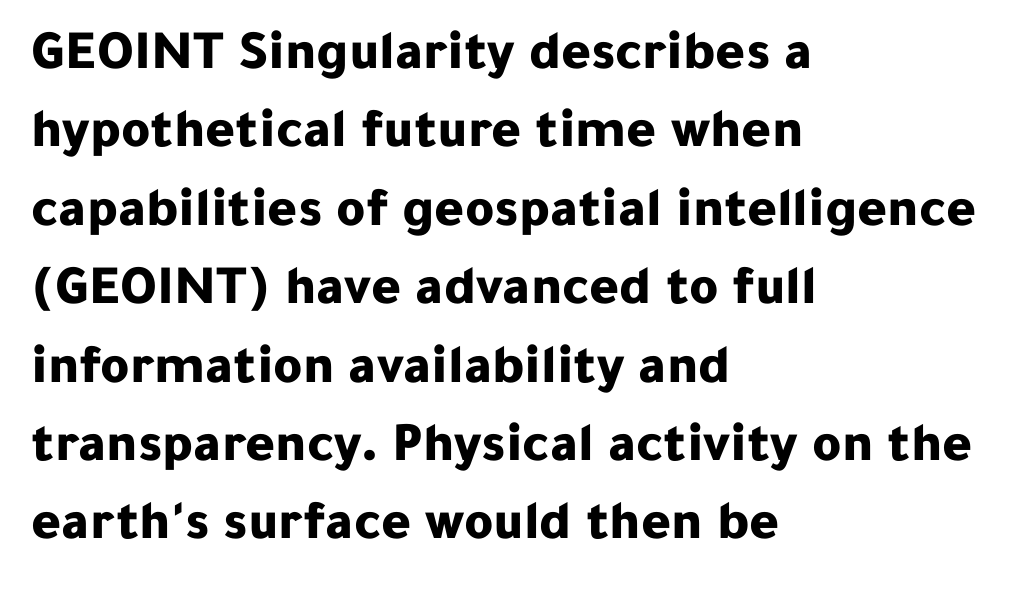
The image shows 56 px bold sans-serif type, upright; set left-aligned, normal line spacing (1.4x), normal letter spacing, not underlined; low stroke contrast and a medium x-height.
